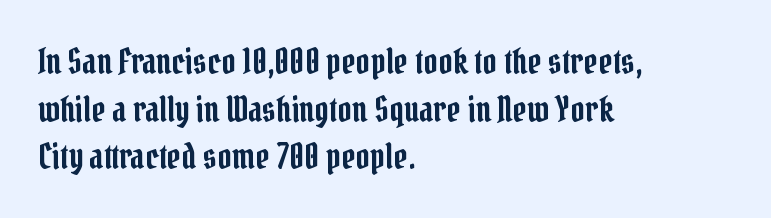
The image shows 35 px condensed serif type, upright; set left-aligned, normal line spacing (1.36x), normal letter spacing, not underlined; low stroke contrast and a medium x-height.
